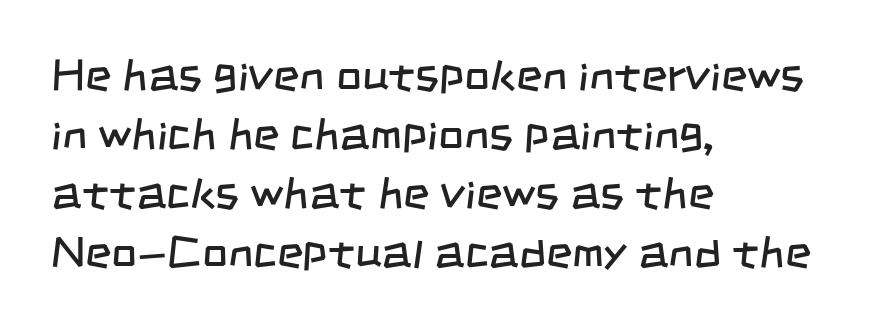
{"serif": "no", "bold": "no", "weight": "regular", "width": "condensed", "stroke_contrast": "low", "x_height": "large", "monospaced": "no", "underline": "no", "align": "left", "line_spacing": "normal", "line_spacing_ratio": 1.31, "letter_spacing": "normal", "letter_spacing_em": 0.0, "glyph_px": 45}
